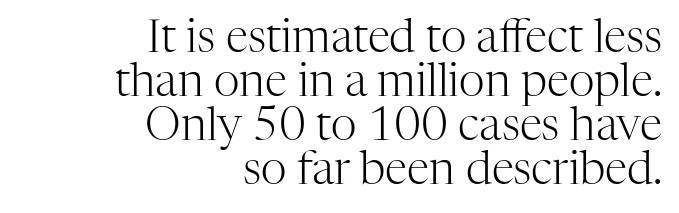
Q: Is the text bold? A: No.
Q: Is the text italic (slanted)? A: No, it is upright.
Q: Is the typeface a serif or a sans-serif typeface? A: Serif.
Q: Is the text underlined? A: No.
Q: How is the paragraph aligned? A: Right-aligned.
Q: Is the spacing between letters normal or unusually wide? A: Normal.
Q: Is the spacing between lines tight, normal or loose? A: Tight.
Q: Width (condensed, normal, or wide)? A: Normal.
Q: Stroke contrast? A: High.
Q: x-height? A: Medium.
Q: Monospaced? A: No.
